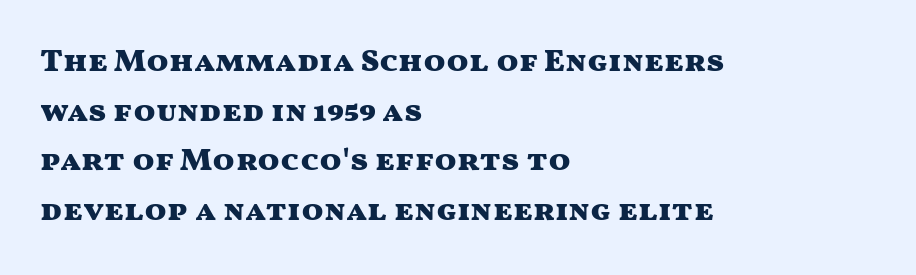
The image shows 32 px heavy, wide sans-serif type, upright; set left-aligned, normal line spacing (1.55x), normal letter spacing, not underlined; medium stroke contrast and a medium x-height.
